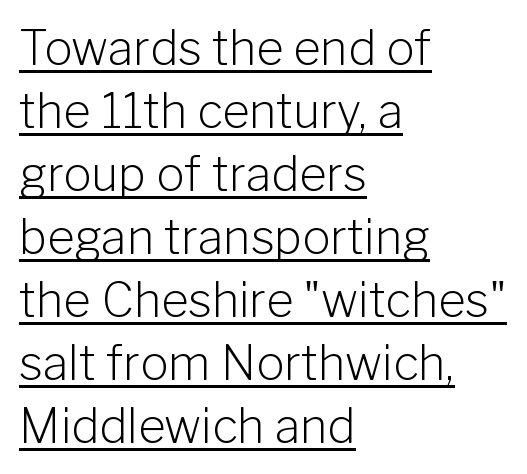
{"serif": "no", "italic": "no", "bold": "no", "weight": "light", "width": "normal", "stroke_contrast": "low", "x_height": "medium", "monospaced": "no", "underline": "yes", "align": "left", "line_spacing": "normal", "line_spacing_ratio": 1.34, "letter_spacing": "normal", "letter_spacing_em": 0.0, "glyph_px": 47}
